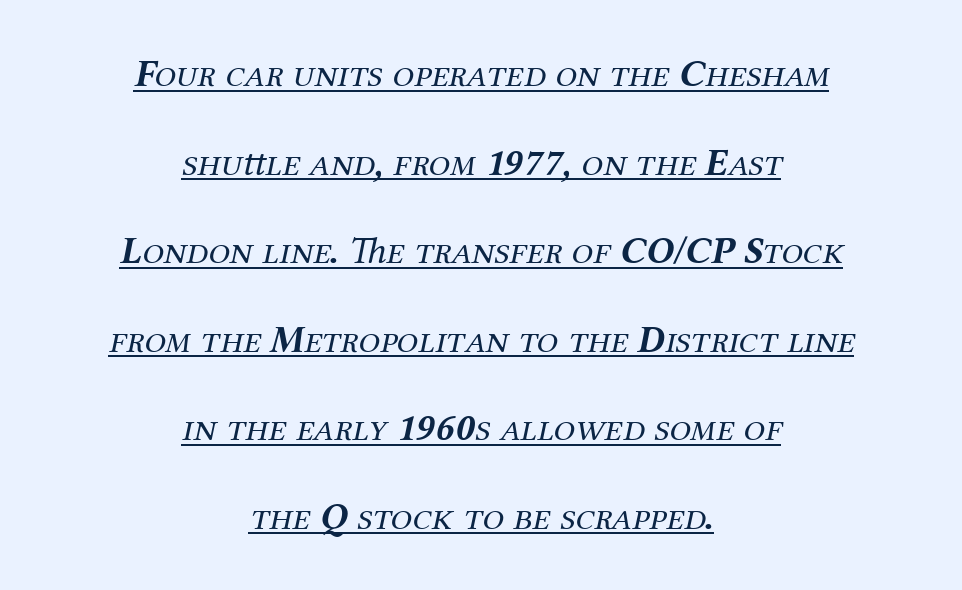
The image shows 39 px regular-weight serif type, italic (leaning right); set centered, loose line spacing (2.27x), normal letter spacing, underlined; medium stroke contrast and a medium x-height.
